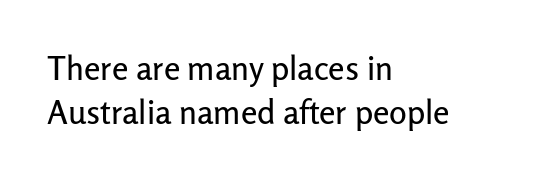
{"serif": "no", "italic": "no", "width": "normal", "stroke_contrast": "low", "x_height": "medium", "monospaced": "no", "underline": "no", "align": "left", "line_spacing": "normal", "line_spacing_ratio": 1.33, "letter_spacing": "normal", "letter_spacing_em": 0.0, "glyph_px": 33}
